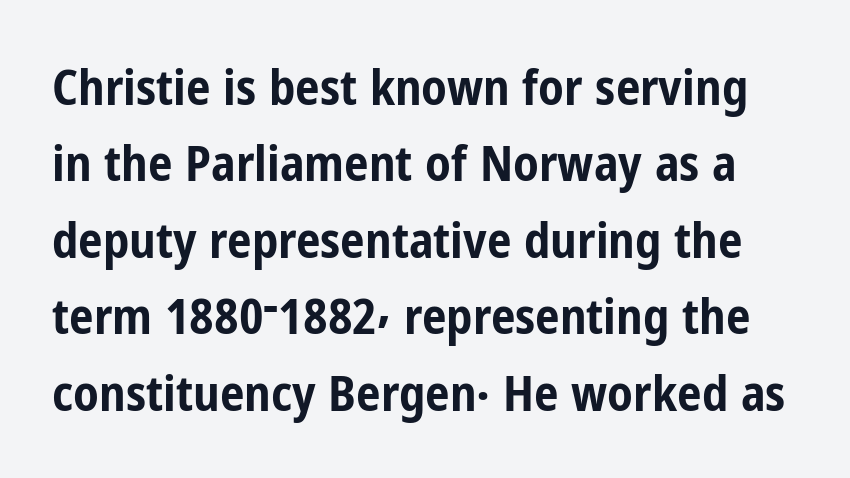
{"serif": "no", "italic": "no", "bold": "yes", "weight": "bold", "width": "condensed", "stroke_contrast": "low", "x_height": "medium", "monospaced": "no", "underline": "no", "line_spacing": "normal", "line_spacing_ratio": 1.56, "letter_spacing": "normal", "letter_spacing_em": 0.0, "glyph_px": 49}
